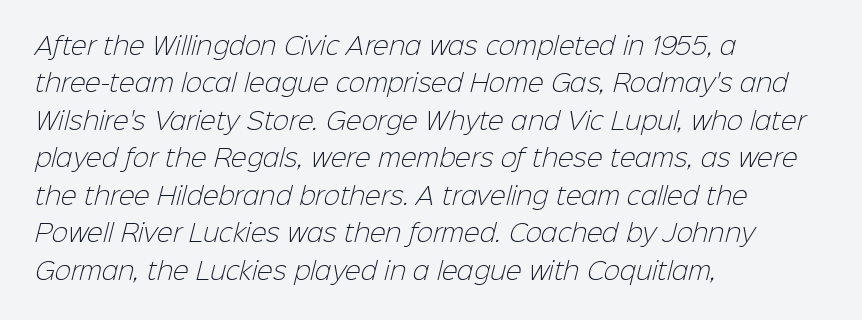
No letter is thick-stroked: the sample isn't bold. Descenders hang freely into open space. Leading: standard. Short note: letters normally spaced.
